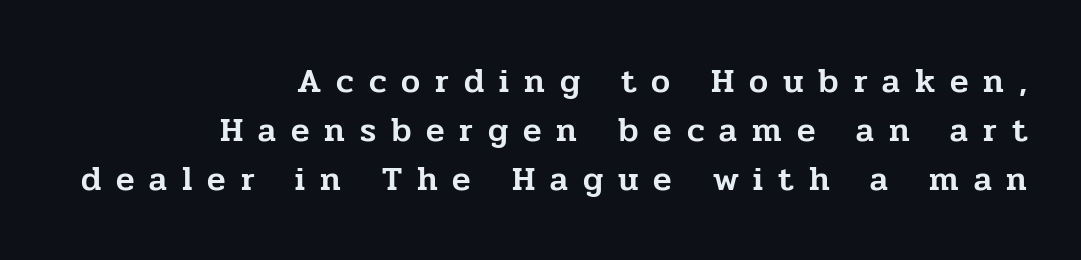
Q: Is the text italic (slanted)? A: No, it is upright.
Q: Is the typeface a serif or a sans-serif typeface? A: Serif.
Q: Is the text underlined? A: No.
Q: How is the paragraph aligned? A: Right-aligned.
Q: Is the spacing between letters normal or unusually wide? A: Unusually wide.
Q: Is the spacing between lines tight, normal or loose? A: Normal.
Q: Width (condensed, normal, or wide)? A: Normal.
Q: Stroke contrast? A: Low.
Q: x-height? A: Medium.
Q: Monospaced? A: No.
